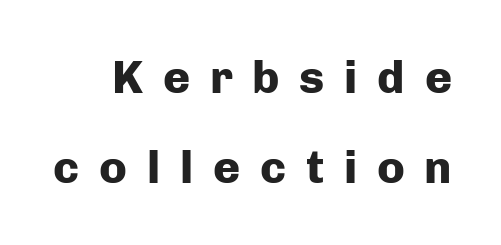
{"serif": "no", "italic": "no", "bold": "yes", "weight": "heavy", "width": "normal", "stroke_contrast": "low", "x_height": "medium", "monospaced": "no", "underline": "no", "line_spacing": "loose", "line_spacing_ratio": 1.96, "letter_spacing": "wide", "letter_spacing_em": 0.43, "glyph_px": 46}
